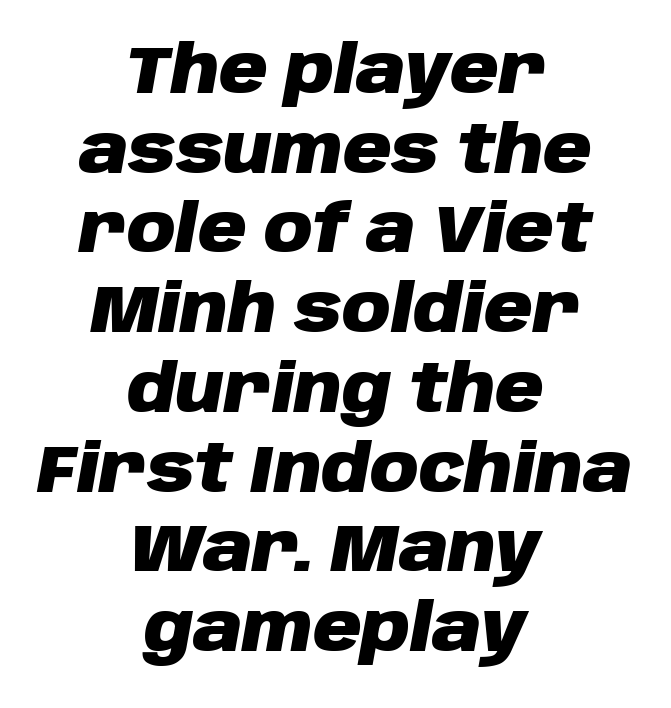
The image shows 67 px heavy type, italic (leaning right); set centered, line spacing 1.19x, normal letter spacing, not underlined; low stroke contrast and a large x-height.
